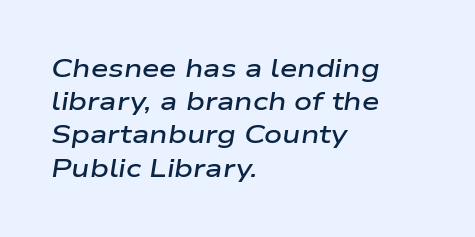
Q: Is the text bold? A: Semi-bold.
Q: Is the text italic (slanted)? A: Yes, it leans right by about 9 degrees.
Q: Is the text underlined? A: No.
Q: How is the paragraph aligned? A: Left-aligned.
Q: Is the spacing between letters normal or unusually wide? A: Normal.
Q: Is the spacing between lines tight, normal or loose? A: Normal.
